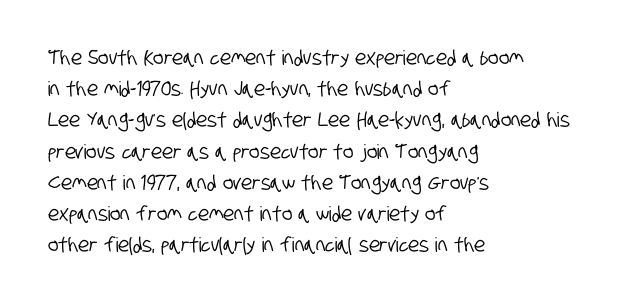
If you drew a ruler down the left edge, every line would touch it. Regular leading. Only glyphs here, with clear space below each row. Each word holds together tightly as a unit, with standard inter-letter gaps.
